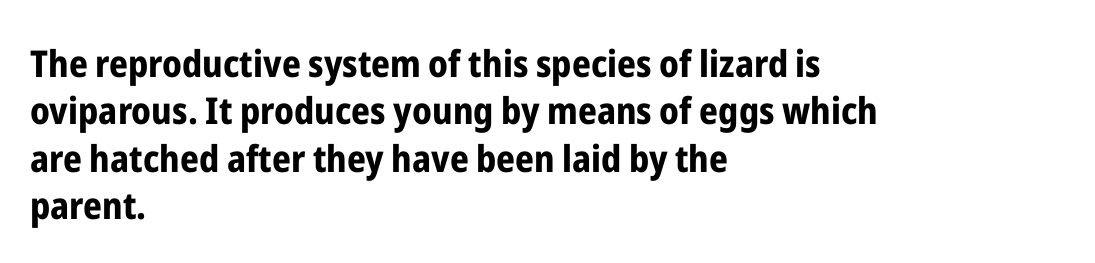
{"serif": "no", "italic": "no", "bold": "yes", "weight": "bold", "width": "condensed", "stroke_contrast": "low", "x_height": "medium", "monospaced": "no", "underline": "no", "align": "left", "line_spacing": "normal", "line_spacing_ratio": 1.28, "letter_spacing": "normal", "letter_spacing_em": 0.0, "glyph_px": 37}
